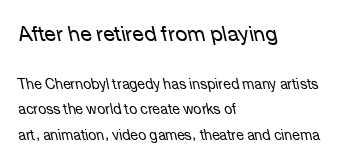
{"italic": "yes", "lean": "left", "slant_degrees": 12, "bold": "no", "underline": "no", "align": "left", "line_spacing_ratio": 1.82, "letter_spacing": "normal", "letter_spacing_em": 0.0, "larger_block": "first", "size_ratio": 1.5, "glyph_px": 21}
